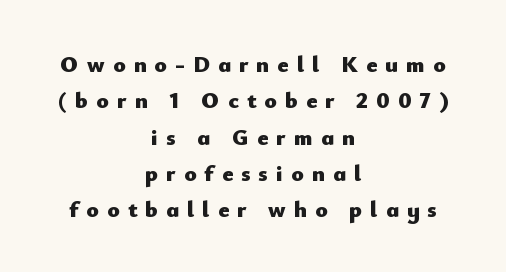
Q: Is the text bold? A: Yes.
Q: Is the text italic (slanted)? A: No, it is upright.
Q: Is the text underlined? A: No.
Q: How is the paragraph aligned? A: Centered.
Q: Is the spacing between letters normal or unusually wide? A: Unusually wide.
Q: Is the spacing between lines tight, normal or loose? A: Normal.
